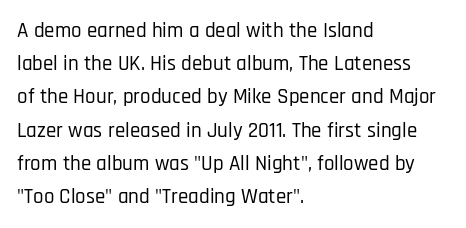
Q: Is the text italic (slanted)? A: No, it is upright.
Q: Is the text underlined? A: No.
Q: How is the paragraph aligned? A: Left-aligned.
Q: Is the spacing between letters normal or unusually wide? A: Normal.
Q: Is the spacing between lines tight, normal or loose? A: Normal.
